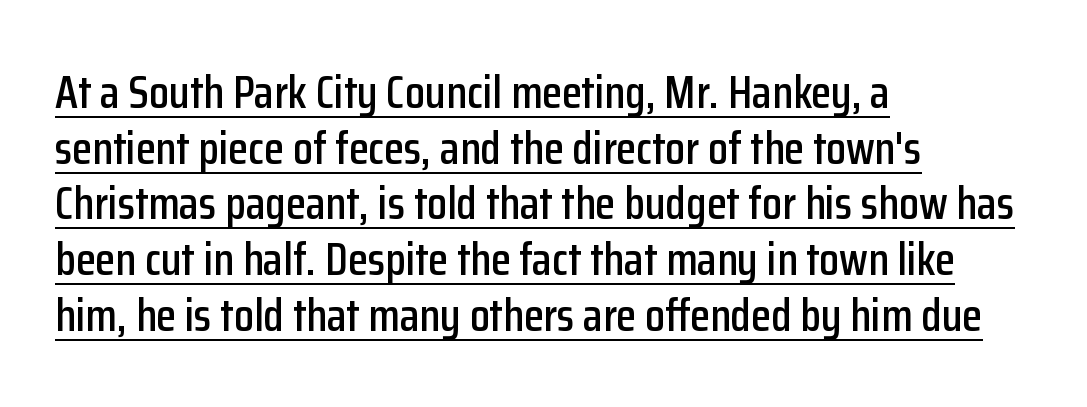
{"serif": "no", "italic": "no", "width": "condensed", "stroke_contrast": "low", "x_height": "medium", "monospaced": "no", "underline": "yes", "align": "left", "line_spacing_ratio": 1.21, "letter_spacing": "normal", "letter_spacing_em": 0.0, "glyph_px": 46}
